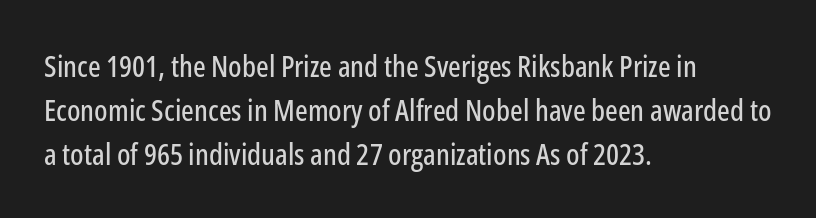
Is this a sans? Yes — the strokes have no serifs. The words here are not underlined. A typesetter would call this leading conventional body-copy spacing. This is roman type, the default non-slanted kind.
